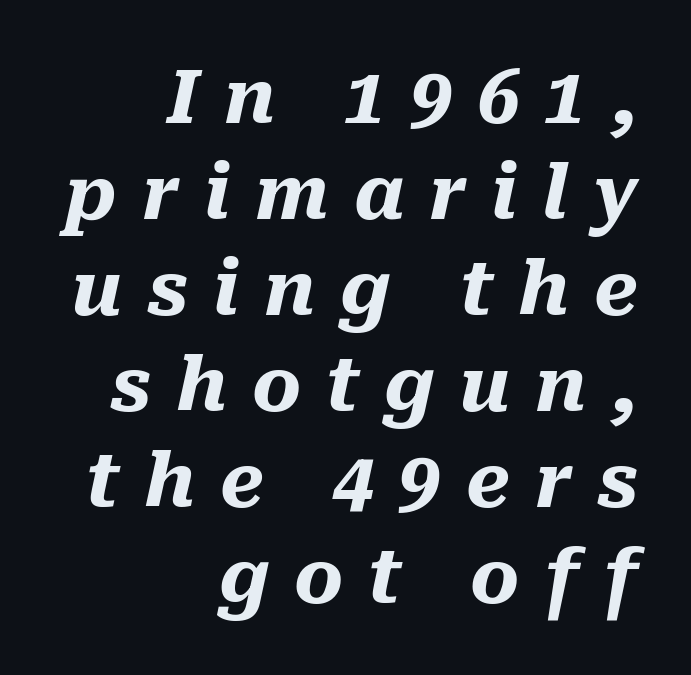
Q: Is the text bold? A: Yes.
Q: Is the text italic (slanted)? A: Yes, it leans right by about 10 degrees.
Q: Is the text underlined? A: No.
Q: How is the paragraph aligned? A: Right-aligned.
Q: Is the spacing between letters normal or unusually wide? A: Unusually wide.
Q: Is the spacing between lines tight, normal or loose? A: Normal.
Q: Width (condensed, normal, or wide)? A: Normal.
Q: Stroke contrast? A: Medium.
Q: x-height? A: Medium.
Q: Monospaced? A: No.
